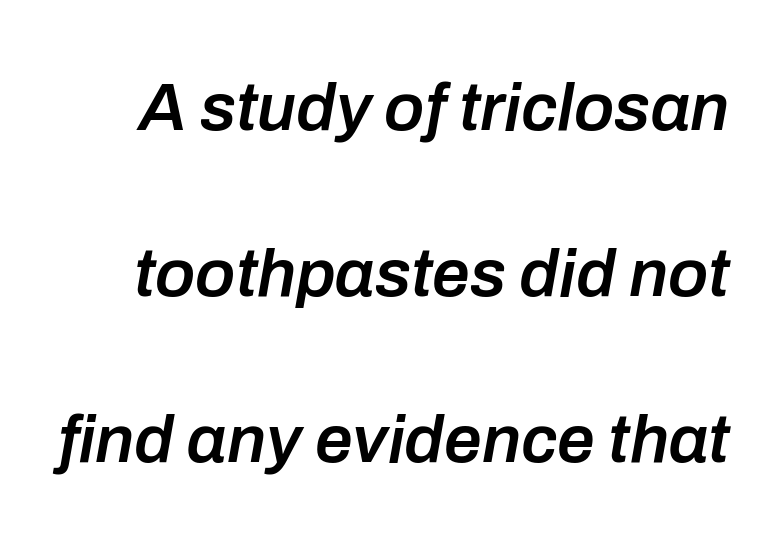
The image shows 67 px semibold type, italic (leaning right); set loose line spacing (2.48x), normal letter spacing, not underlined; low stroke contrast and a medium x-height.
